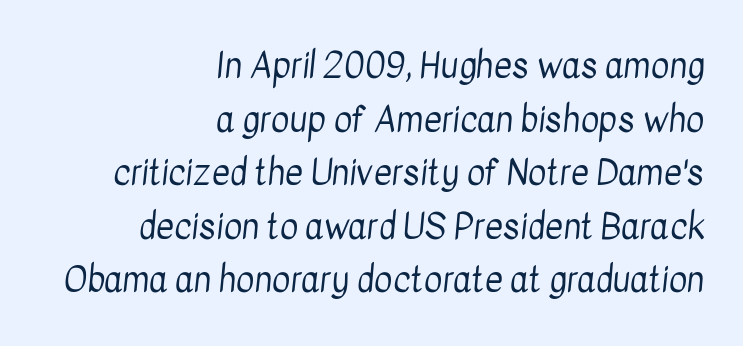
The image shows 35 px regular-weight, condensed sans-serif type; set right-aligned, normal line spacing (1.53x), normal letter spacing, not underlined; low stroke contrast and a medium x-height.
